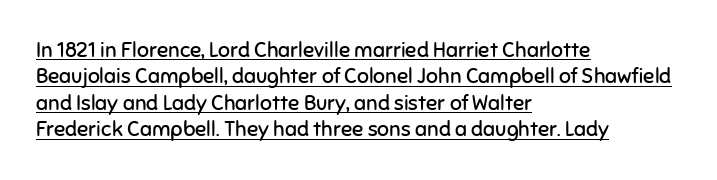
Q: Is the text bold? A: No.
Q: Is the text italic (slanted)? A: No, it is upright.
Q: Is the text underlined? A: Yes.
Q: How is the paragraph aligned? A: Left-aligned.
Q: Is the spacing between letters normal or unusually wide? A: Normal.
Q: Is the spacing between lines tight, normal or loose? A: Normal.
